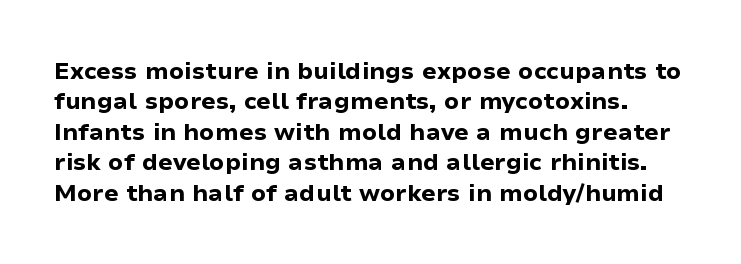
Thick stems and heavy bowls — unmistakably bold. Only glyphs here, with clear space below each row. Nothing unusual about the tracking: characters are spaced as the font intends. Reading down the column, the eye jumps a familiar distance to each next line. Unlike italic type, these characters show no tilt at all.
